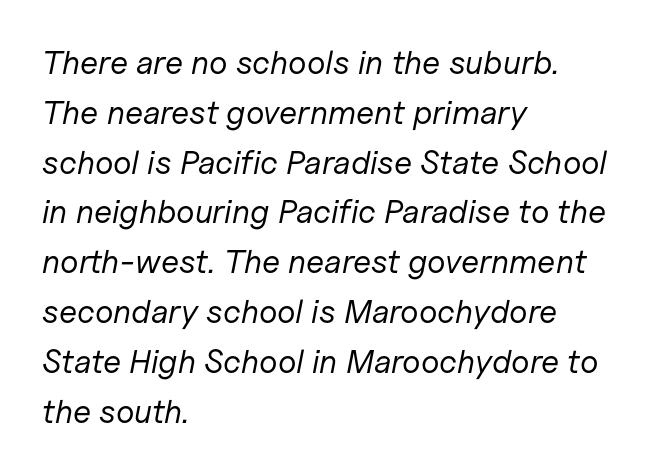
The image shows 33 px regular-weight type, italic (leaning right); set left-aligned, normal line spacing (1.51x), normal letter spacing, not underlined; low stroke contrast and a medium x-height.
